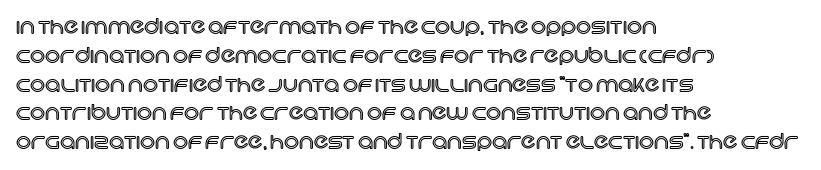
The image shows 21 px text type, upright; set left-aligned, normal line spacing (1.37x), normal letter spacing, not underlined.
